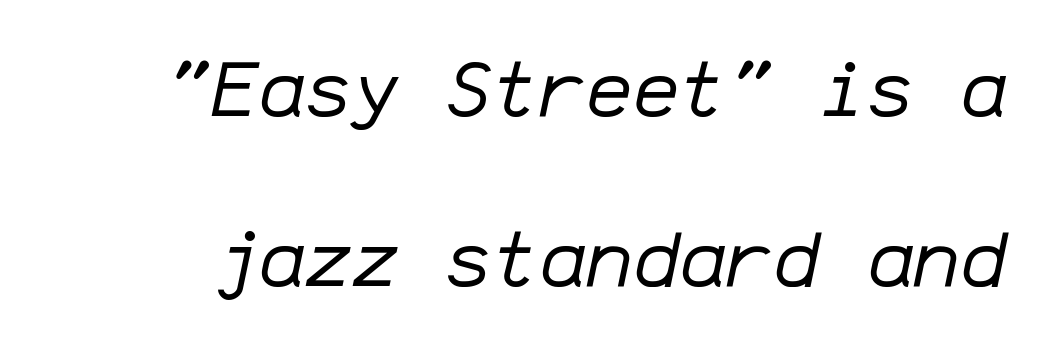
Notice how the stems are inclined rather than vertical — that's the hallmark of italics. The passage shown stacks its lines with a broad gap. A typesetter would call this monospace, since all characters share one set width. Does extra space separate the letters? No, they use regular spacing. Weight: in the light-to-regular range.
